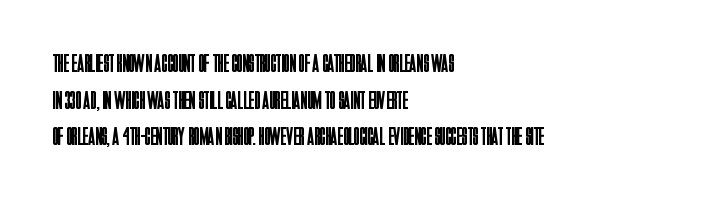
{"italic": "no", "bold": "no", "underline": "no", "align": "left", "line_spacing": "normal", "line_spacing_ratio": 1.41, "letter_spacing": "normal", "letter_spacing_em": 0.0, "glyph_px": 26}
